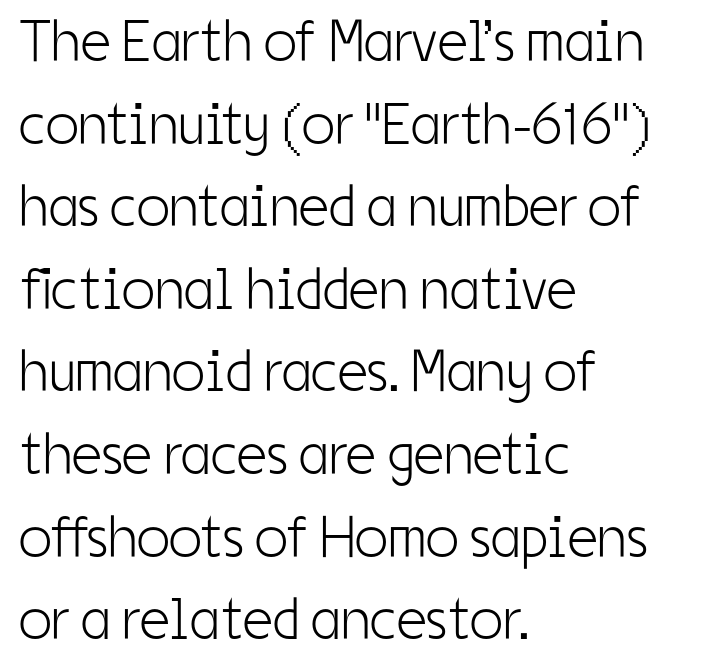
Spacing between characters is what you'd get straight out of the box. Left-aligned paragraph, ragged on the right. Character widths vary here, with narrow letters taking less room than wide ones. How would I describe the line gaps? Plain and ordinary. Check under the words: just untouched page. Italic? Not at all — the glyphs are vertical.
